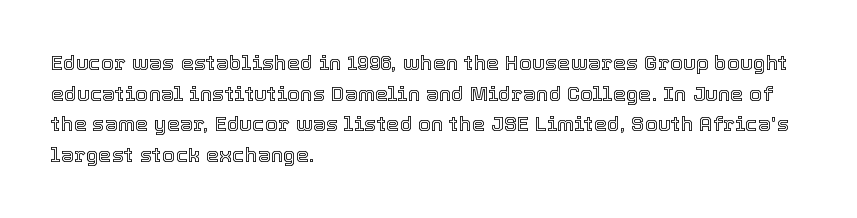
Q: Is the text italic (slanted)? A: No, it is upright.
Q: Is the text underlined? A: No.
Q: How is the paragraph aligned? A: Left-aligned.
Q: Is the spacing between letters normal or unusually wide? A: Normal.
Q: Is the spacing between lines tight, normal or loose? A: Normal.
